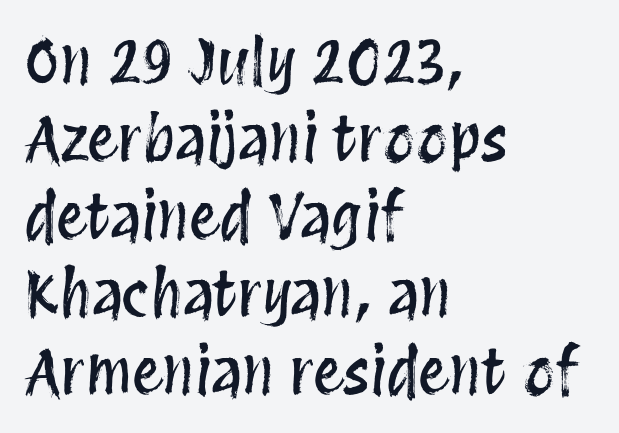
{"italic": "no", "width": "condensed", "stroke_contrast": "medium", "x_height": "large", "monospaced": "no", "underline": "no", "align": "left", "line_spacing": "normal", "line_spacing_ratio": 1.25, "letter_spacing": "normal", "letter_spacing_em": 0.0, "glyph_px": 62}
